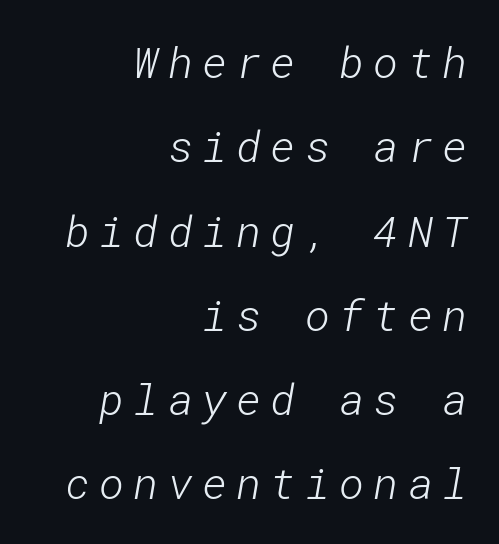
Line endings align vertically; line beginnings do not. Line spacing here is loose. The face used here is a sans, in the tradition of grotesques and geometrics. Honestly, the letter spacing is so wide it's the main thing you notice. Unbolded letterforms with no extra heft. The strip under each line holds only bare page.
